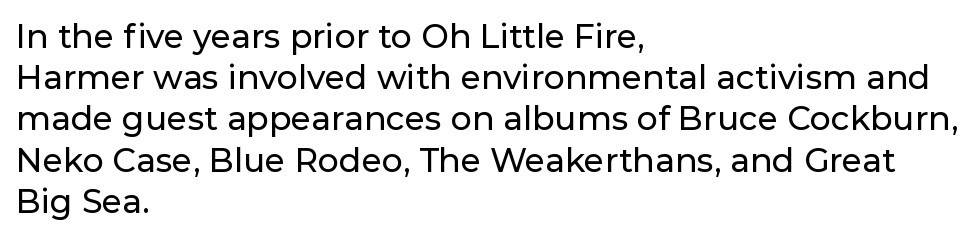
Q: Is the text italic (slanted)? A: No, it is upright.
Q: Is the typeface a serif or a sans-serif typeface? A: Sans-serif.
Q: Is the text underlined? A: No.
Q: How is the paragraph aligned? A: Left-aligned.
Q: Is the spacing between letters normal or unusually wide? A: Normal.
Q: Is the spacing between lines tight, normal or loose? A: Normal.
Q: Width (condensed, normal, or wide)? A: Normal.
Q: Stroke contrast? A: Low.
Q: x-height? A: Medium.
Q: Monospaced? A: No.
